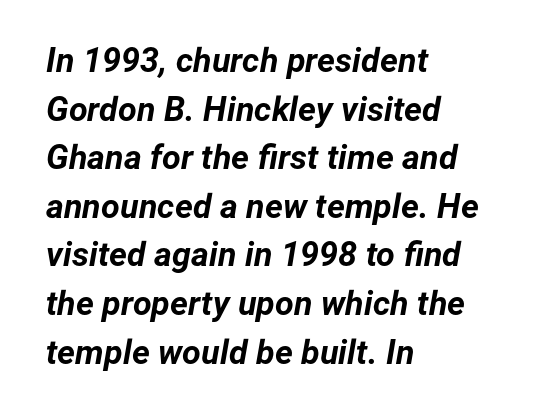
{"italic": "yes", "lean": "right", "slant_degrees": 12, "bold": "yes", "weight": "bold", "width": "normal", "stroke_contrast": "low", "x_height": "medium", "monospaced": "no", "underline": "no", "align": "left", "line_spacing": "normal", "line_spacing_ratio": 1.43, "letter_spacing": "normal", "letter_spacing_em": 0.0, "glyph_px": 34}
